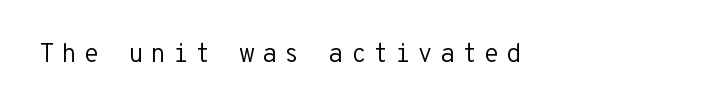
{"italic": "no", "bold": "no", "underline": "no", "align": "left", "letter_spacing": "wide", "letter_spacing_em": 0.24, "glyph_px": 26}
